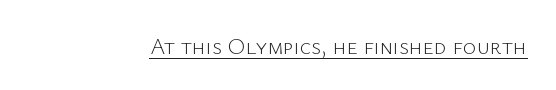
The image shows 23 px text type, upright; set normal letter spacing, underlined.
